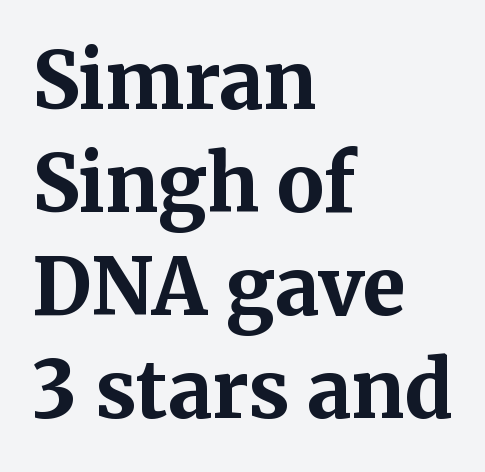
Q: Is the text bold? A: Yes.
Q: Is the text italic (slanted)? A: No, it is upright.
Q: Is the typeface a serif or a sans-serif typeface? A: Serif.
Q: Is the text underlined? A: No.
Q: How is the paragraph aligned? A: Left-aligned.
Q: Is the spacing between letters normal or unusually wide? A: Normal.
Q: Is the spacing between lines tight, normal or loose? A: Normal.
Q: Width (condensed, normal, or wide)? A: Normal.
Q: Stroke contrast? A: Medium.
Q: x-height? A: Medium.
Q: Monospaced? A: No.
